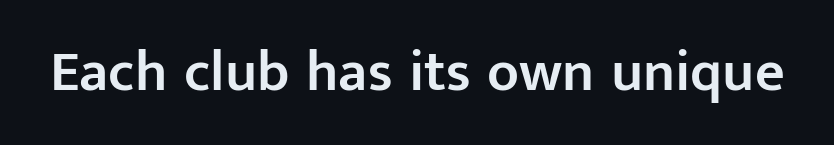
Q: Is the text bold? A: Semi-bold.
Q: Is the text italic (slanted)? A: No, it is upright.
Q: Is the typeface a serif or a sans-serif typeface? A: Sans-serif.
Q: Is the text underlined? A: No.
Q: Is the spacing between letters normal or unusually wide? A: Normal.
Q: Width (condensed, normal, or wide)? A: Normal.
Q: Stroke contrast? A: Low.
Q: x-height? A: Medium.
Q: Monospaced? A: No.
